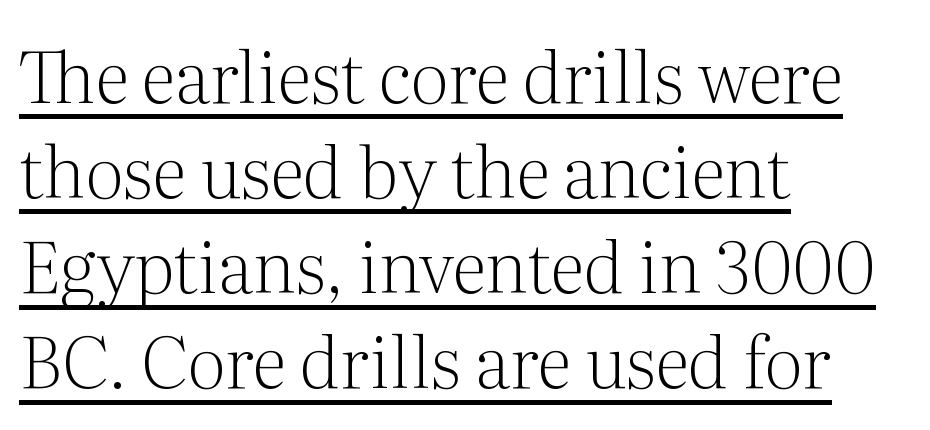
{"serif": "yes", "italic": "no", "bold": "no", "weight": "light", "width": "normal", "stroke_contrast": "medium", "x_height": "medium", "monospaced": "no", "underline": "yes", "align": "left", "line_spacing": "normal", "line_spacing_ratio": 1.34, "letter_spacing": "normal", "letter_spacing_em": 0.0, "glyph_px": 71}
